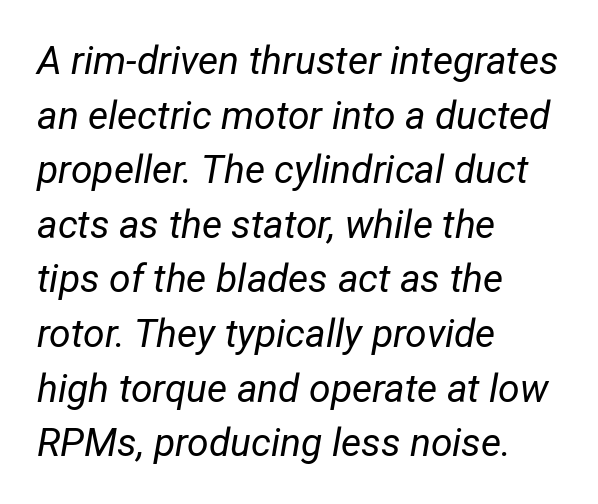
The image shows 39 px regular-weight, condensed type, italic (leaning right); set left-aligned, normal line spacing (1.4x), normal letter spacing, not underlined; low stroke contrast and a medium x-height.
